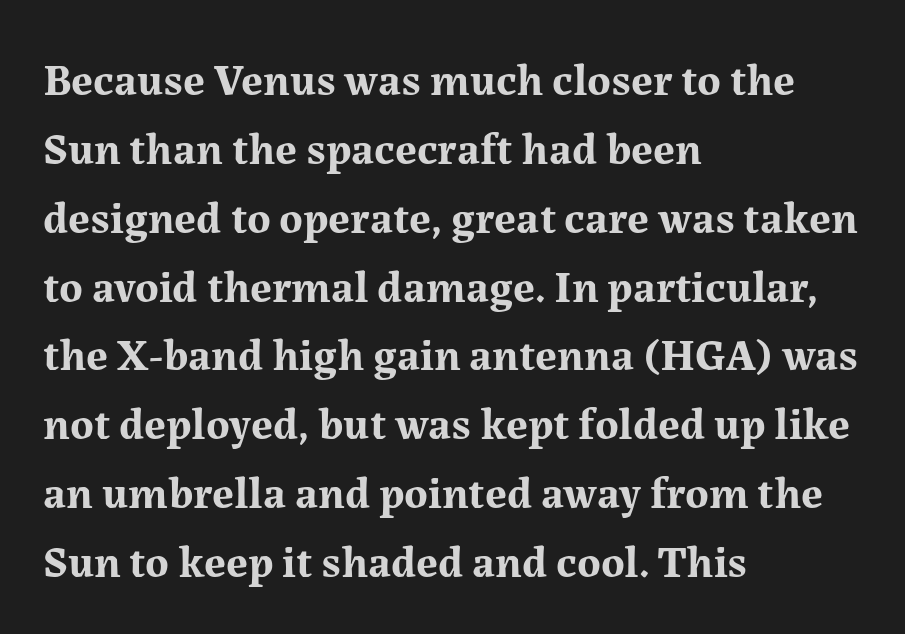
Heavy, bold letterforms. Do the characters align in a grid? No, the font is proportional. Classification — serif. The gap between lines stays unmarked. Normally led — the rows are evenly, conventionally spaced. The face used here is rendered with its standard letterfit.
